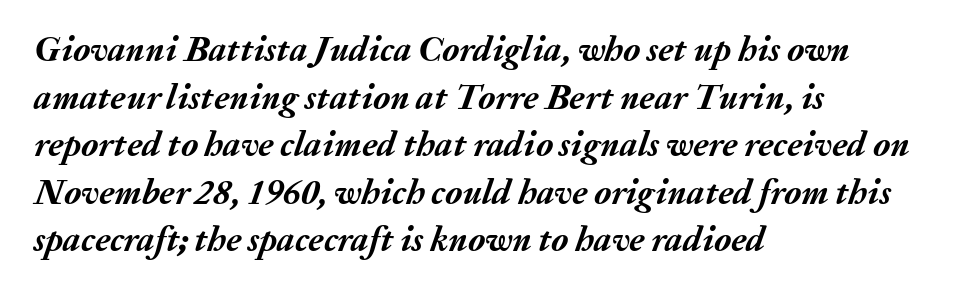
The image shows 35 px semibold type, italic (leaning right); set left-aligned, normal line spacing (1.36x), normal letter spacing, not underlined; medium stroke contrast and a medium x-height.
